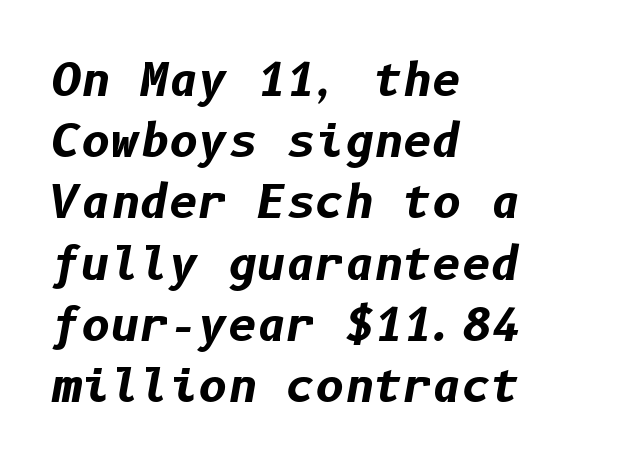
{"italic": "yes", "lean": "right", "slant_degrees": 10, "bold": "yes", "weight": "bold", "width": "normal", "stroke_contrast": "low", "x_height": "medium", "underline": "no", "align": "left", "line_spacing": "normal", "line_spacing_ratio": 1.36, "letter_spacing": "normal", "letter_spacing_em": 0.0, "glyph_px": 45}
